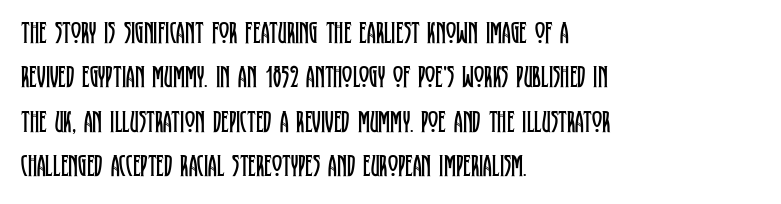
The image shows 31 px regular-weight, condensed serif type, upright; set left-aligned, normal line spacing (1.43x), normal letter spacing, not underlined; low stroke contrast and a large x-height.
